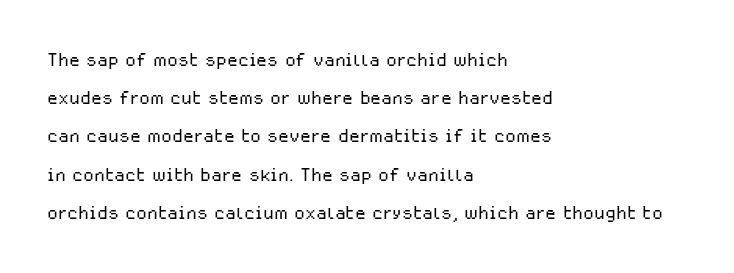
{"italic": "no", "bold": "no", "underline": "no", "align": "left", "line_spacing": "normal", "line_spacing_ratio": 1.53, "letter_spacing": "normal", "letter_spacing_em": 0.0, "glyph_px": 25}
